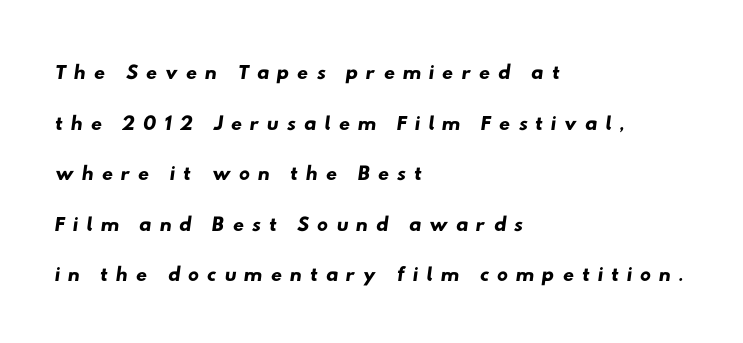
{"serif": "no", "width": "wide", "stroke_contrast": "low", "x_height": "small", "monospaced": "no", "underline": "no", "align": "left", "line_spacing": "normal", "line_spacing_ratio": 1.63, "letter_spacing": "wide", "letter_spacing_em": 0.24, "glyph_px": 31}
